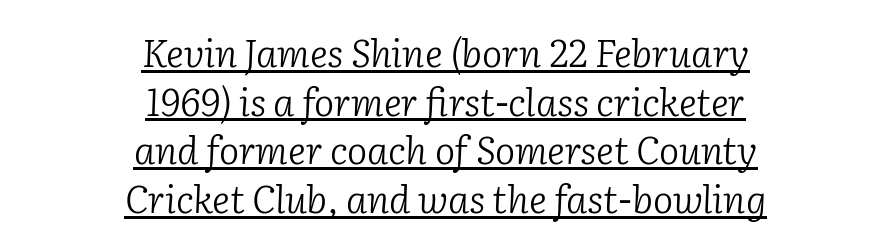
Q: Is the text bold? A: No.
Q: Is the text italic (slanted)? A: Yes, it leans right by about 2 degrees.
Q: Is the typeface a serif or a sans-serif typeface? A: Serif.
Q: Is the text underlined? A: Yes.
Q: How is the paragraph aligned? A: Centered.
Q: Is the spacing between letters normal or unusually wide? A: Normal.
Q: Is the spacing between lines tight, normal or loose? A: Normal.
Q: Width (condensed, normal, or wide)? A: Normal.
Q: Stroke contrast? A: Low.
Q: x-height? A: Medium.
Q: Monospaced? A: No.
